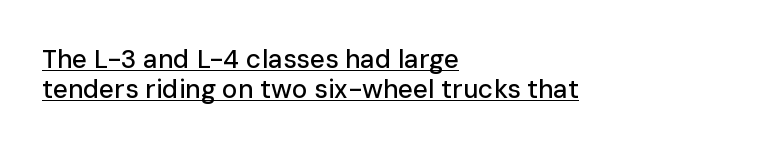
Q: Is the text italic (slanted)? A: No, it is upright.
Q: Is the text underlined? A: Yes.
Q: How is the paragraph aligned? A: Left-aligned.
Q: Is the spacing between letters normal or unusually wide? A: Normal.
